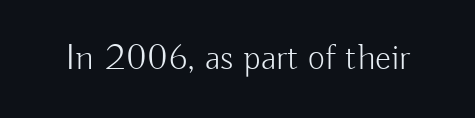
{"serif": "no", "italic": "no", "bold": "no", "weight": "light", "width": "normal", "stroke_contrast": "low", "x_height": "small", "monospaced": "no", "underline": "no", "letter_spacing": "normal", "letter_spacing_em": 0.0, "glyph_px": 37}
